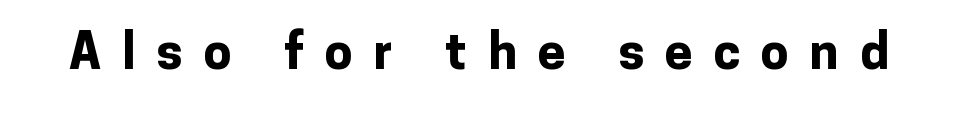
{"serif": "no", "italic": "no", "bold": "yes", "weight": "bold", "width": "normal", "stroke_contrast": "low", "x_height": "medium", "monospaced": "no", "underline": "no", "letter_spacing": "wide", "letter_spacing_em": 0.42, "glyph_px": 50}
